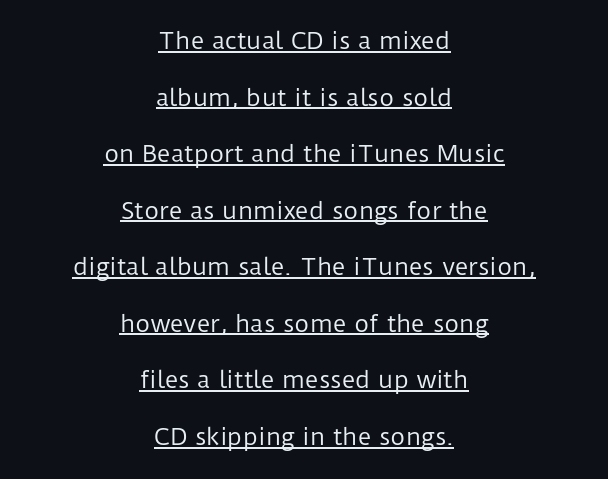
The image shows 23 px text type, upright; set centered, loose line spacing (2.46x), normal letter spacing, underlined.
